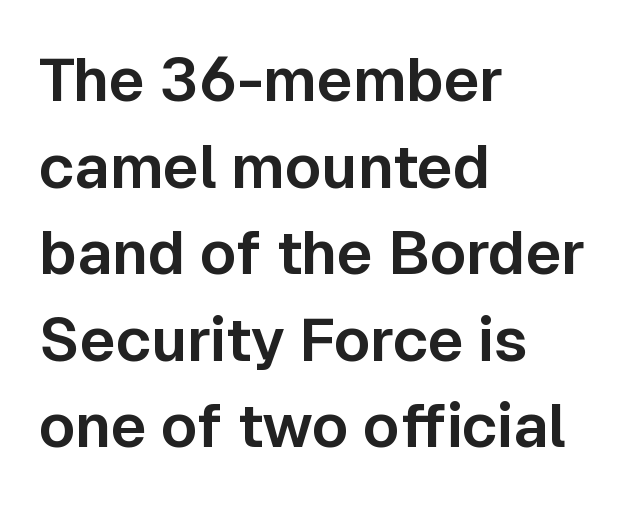
{"serif": "no", "italic": "no", "width": "normal", "stroke_contrast": "low", "x_height": "medium", "monospaced": "no", "underline": "no", "align": "left", "line_spacing": "normal", "line_spacing_ratio": 1.42, "letter_spacing": "normal", "letter_spacing_em": 0.0, "glyph_px": 61}
